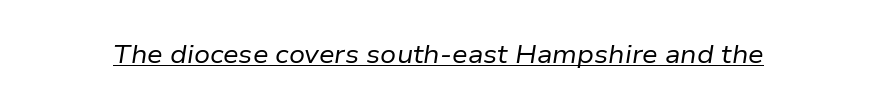
The image shows 25 px text type, italic (leaning right); set normal letter spacing, underlined.
